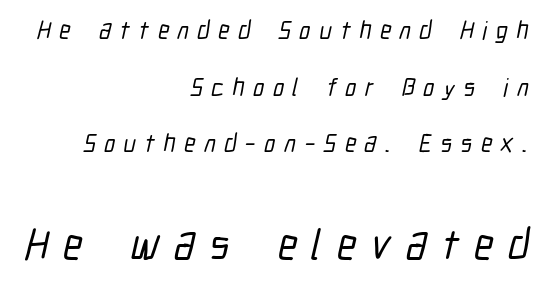
The image shows 43 px condensed sans-serif type; set right-aligned, loose line spacing (2.27x), unusually wide letter spacing (+0.34 em), not underlined; the second (bottom) block is 1.72x larger; low stroke contrast and a medium x-height.
